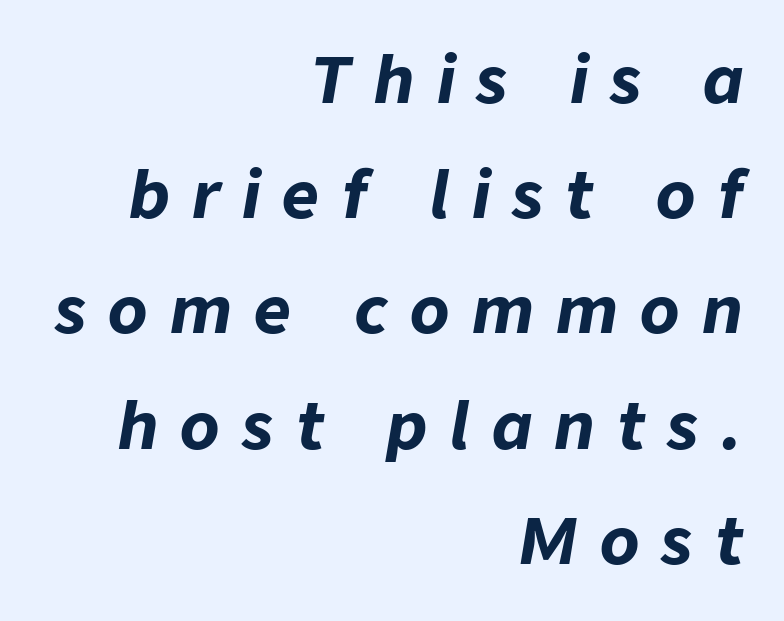
Q: Is the text bold? A: Yes.
Q: Is the text italic (slanted)? A: Yes, it leans right by about 9 degrees.
Q: Is the text underlined? A: No.
Q: How is the paragraph aligned? A: Right-aligned.
Q: Is the spacing between letters normal or unusually wide? A: Unusually wide.
Q: Width (condensed, normal, or wide)? A: Normal.
Q: Stroke contrast? A: Low.
Q: x-height? A: Medium.
Q: Monospaced? A: No.
